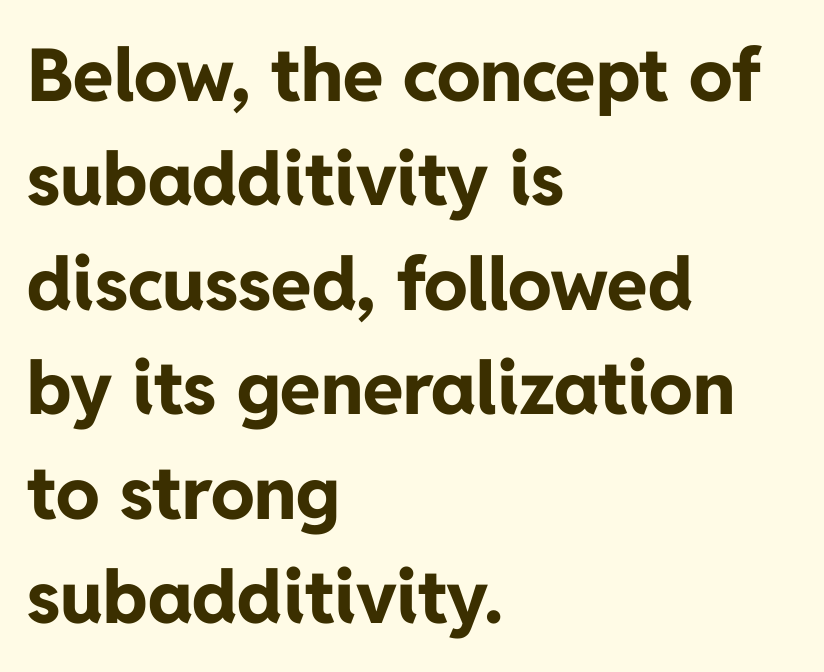
Upright lettering throughout. The passage shown is typed in a proportional face where columns would drift. Stroke thickness is high; the sample reads as a true bold. Between one letter and the next there's only the usual sliver of space. The space between consecutive lines is moderate.
